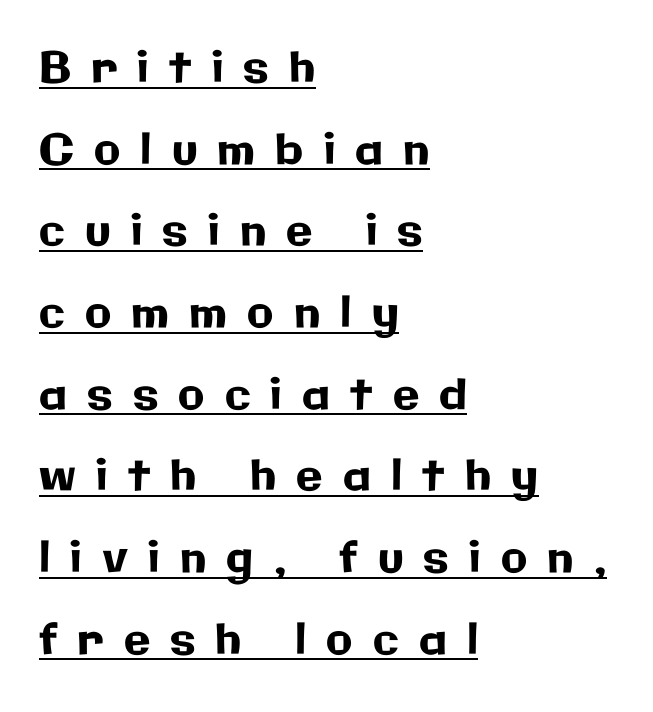
Q: Is the text italic (slanted)? A: No, it is upright.
Q: Is the typeface a serif or a sans-serif typeface? A: Sans-serif.
Q: Is the text underlined? A: Yes.
Q: How is the paragraph aligned? A: Left-aligned.
Q: Is the spacing between letters normal or unusually wide? A: Unusually wide.
Q: Is the spacing between lines tight, normal or loose? A: Loose.
Q: Width (condensed, normal, or wide)? A: Normal.
Q: Stroke contrast? A: Low.
Q: x-height? A: Medium.
Q: Monospaced? A: No.
